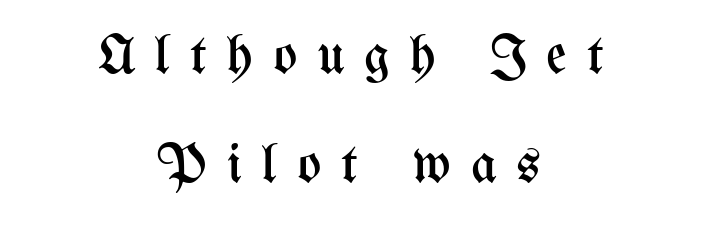
The image shows 56 px regular-weight, condensed type, upright; set centered, loose line spacing (1.94x), unusually wide letter spacing (+0.35 em), not underlined; medium stroke contrast and a medium x-height.
